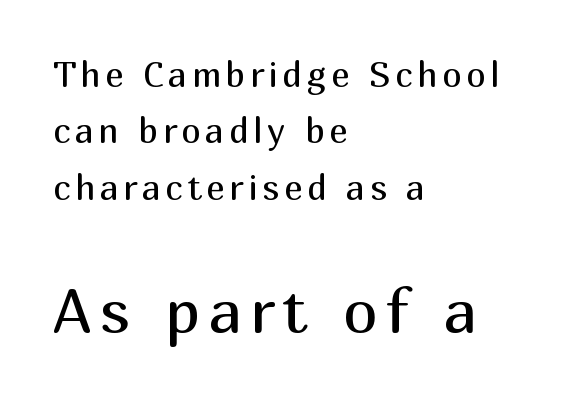
{"serif": "no", "italic": "no", "bold": "no", "weight": "regular", "width": "normal", "stroke_contrast": "medium", "x_height": "medium", "monospaced": "no", "underline": "no", "align": "left", "line_spacing": "normal", "line_spacing_ratio": 1.61, "larger_block": "second", "size_ratio": 1.77, "glyph_px": 62}
